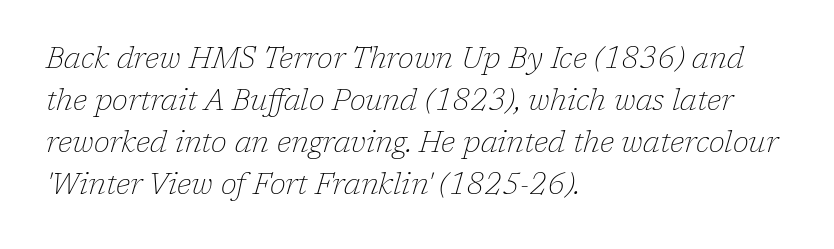
The image shows 29 px thin serif type, italic (leaning right); set left-aligned, normal line spacing (1.45x), normal letter spacing, not underlined; low stroke contrast and a medium x-height.
